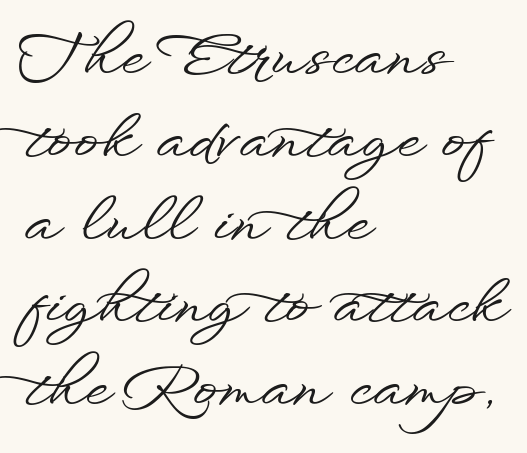
Q: Is the text italic (slanted)? A: Yes.
Q: Is the typeface a serif or a sans-serif typeface? A: Sans-serif.
Q: Is the text underlined? A: No.
Q: How is the paragraph aligned? A: Left-aligned.
Q: Is the spacing between letters normal or unusually wide? A: Normal.
Q: Is the spacing between lines tight, normal or loose? A: Normal.
Q: Width (condensed, normal, or wide)? A: Wide.
Q: Stroke contrast? A: Low.
Q: x-height? A: Small.
Q: Monospaced? A: No.
